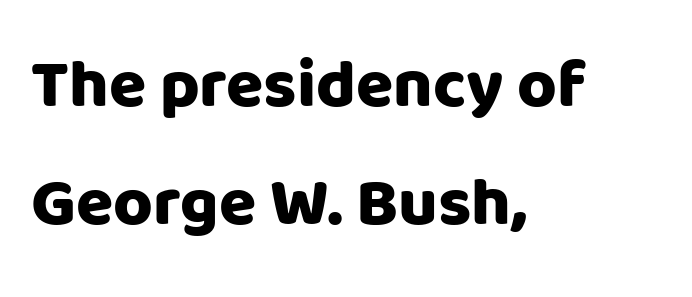
The face used here is proportionally spaced, like ordinary book or web type. Honestly, there is no underline to notice here at all. The ragged edge is on the right, which tells us the setting is flush left. It's the straight-up-and-down kind of type.
